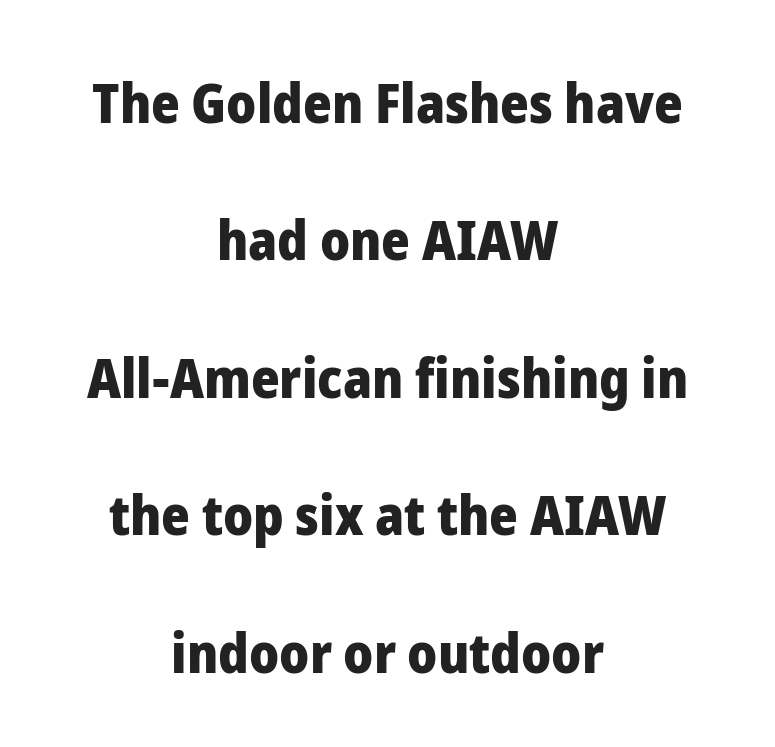
The image shows 55 px heavy sans-serif type, upright; set centered, loose line spacing (2.5x), normal letter spacing, not underlined; low stroke contrast and a medium x-height.
